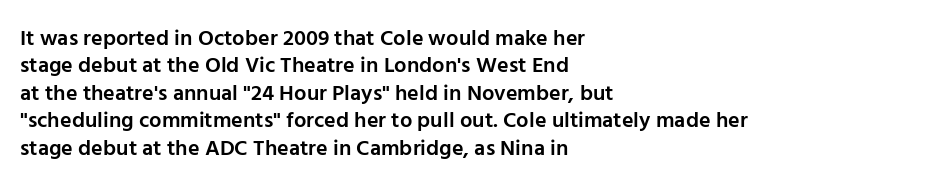
Q: Is the text bold? A: Semi-bold.
Q: Is the text italic (slanted)? A: No, it is upright.
Q: Is the text underlined? A: No.
Q: How is the paragraph aligned? A: Left-aligned.
Q: Is the spacing between letters normal or unusually wide? A: Normal.
Q: Is the spacing between lines tight, normal or loose? A: Normal.
